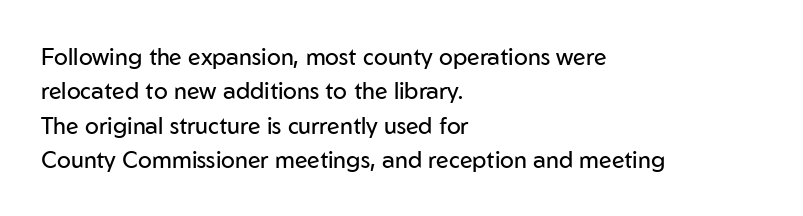
Observe the ordinary spacing: letters are neighbours, not strangers. Only glyphs here, with clear space below each row. Honestly, the row spacing looks completely unremarkable. No letter is thick-stroked: the sample isn't bold.
